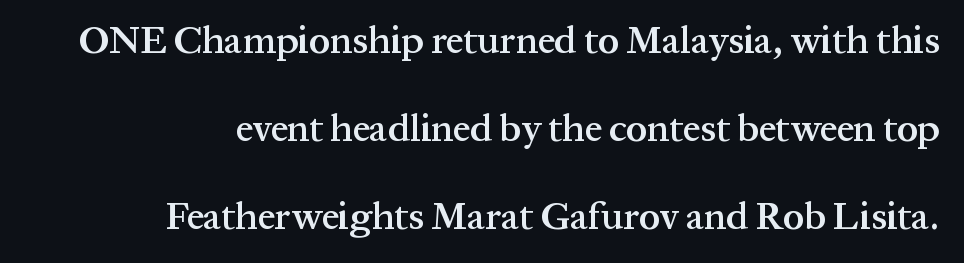
The image shows 38 px semibold serif type, upright; set right-aligned, loose line spacing (2.31x), normal letter spacing, not underlined; medium stroke contrast and a medium x-height.
